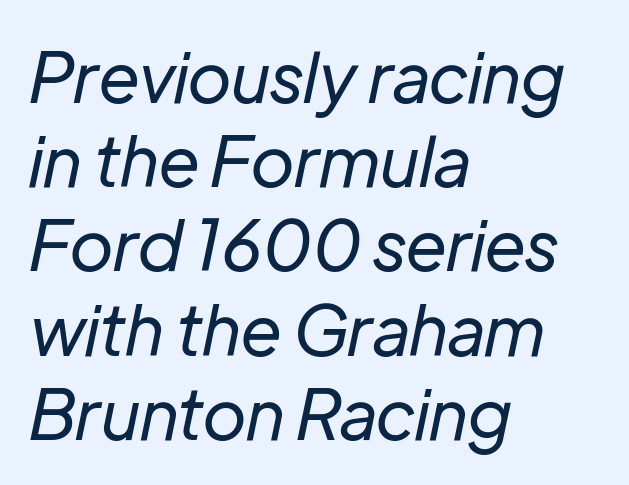
The image shows 69 px regular-weight type, italic (leaning right); set left-aligned, line spacing 1.22x, normal letter spacing, not underlined; low stroke contrast and a medium x-height.
